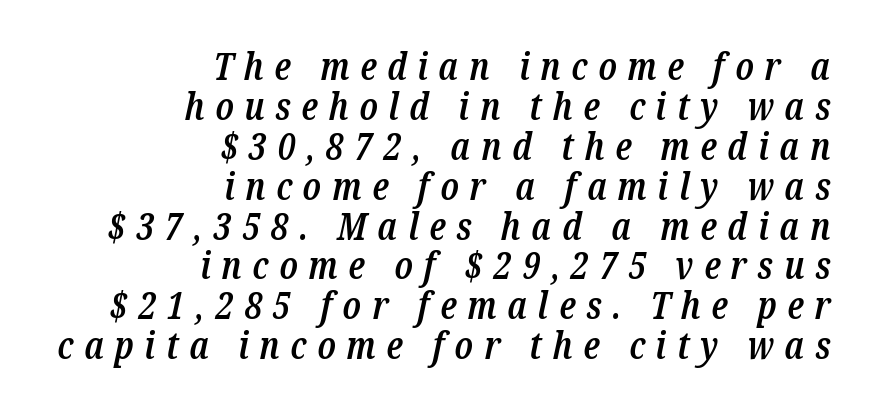
{"serif": "yes", "italic": "yes", "lean": "right", "slant_degrees": 12, "bold": "semi", "weight": "semibold", "width": "condensed", "stroke_contrast": "low", "x_height": "medium", "monospaced": "no", "underline": "no", "align": "right", "line_spacing": "tight", "line_spacing_ratio": 1.05, "letter_spacing": "wide", "letter_spacing_em": 0.28, "glyph_px": 38}
